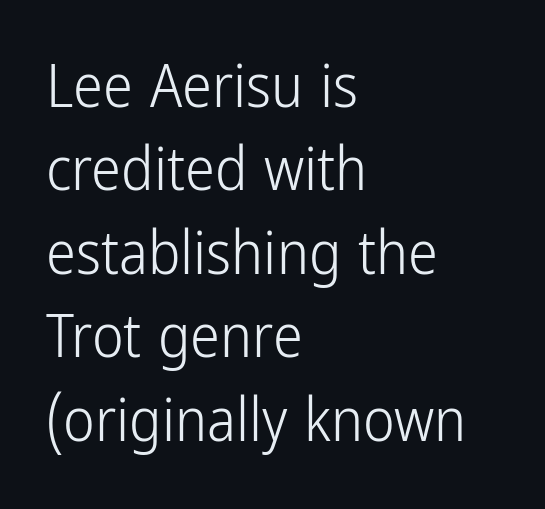
Honestly, the letter spacing is just normal — you wouldn't notice it. Character widths vary here, with narrow letters taking less room than wide ones. No heavy texture on the line: the type isn't bold. One glance says typical: line gaps are just what's usual. Serif or sans? Sans — the stroke terminals are bare. The glyphs are unaccompanied by any horizontal stroke below them.
